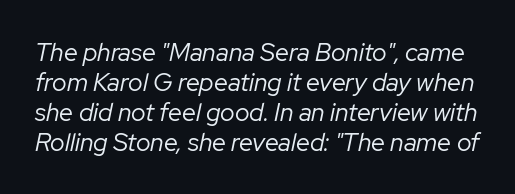
Q: Is the text bold? A: No.
Q: Is the text italic (slanted)? A: Yes, it leans right by about 12 degrees.
Q: Is the text underlined? A: No.
Q: Is the spacing between letters normal or unusually wide? A: Normal.
